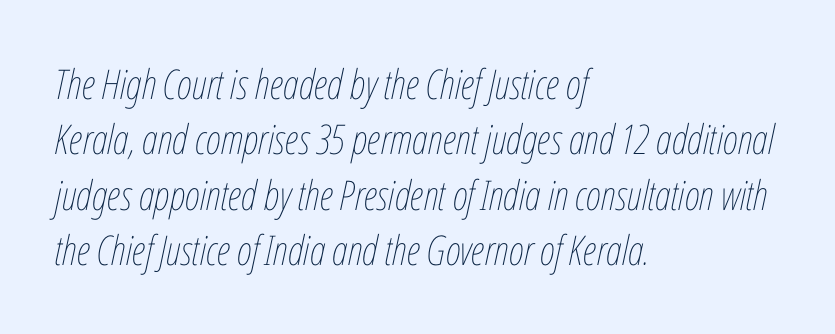
Nobody drew a line under any word here. One-word summary of the alignment: left. Italic: yes, the glyphs are oblique. The passage shown is not bold in any degree. Standard letterfit; no display-style spreading of the glyphs.
